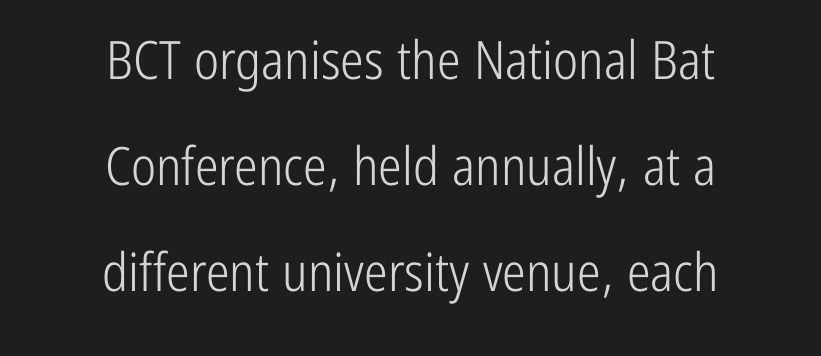
Q: Is the text bold? A: No.
Q: Is the text italic (slanted)? A: No, it is upright.
Q: Is the typeface a serif or a sans-serif typeface? A: Sans-serif.
Q: Is the text underlined? A: No.
Q: How is the paragraph aligned? A: Centered.
Q: Is the spacing between letters normal or unusually wide? A: Normal.
Q: Is the spacing between lines tight, normal or loose? A: Loose.
Q: Width (condensed, normal, or wide)? A: Condensed.
Q: Stroke contrast? A: Low.
Q: x-height? A: Medium.
Q: Monospaced? A: No.
